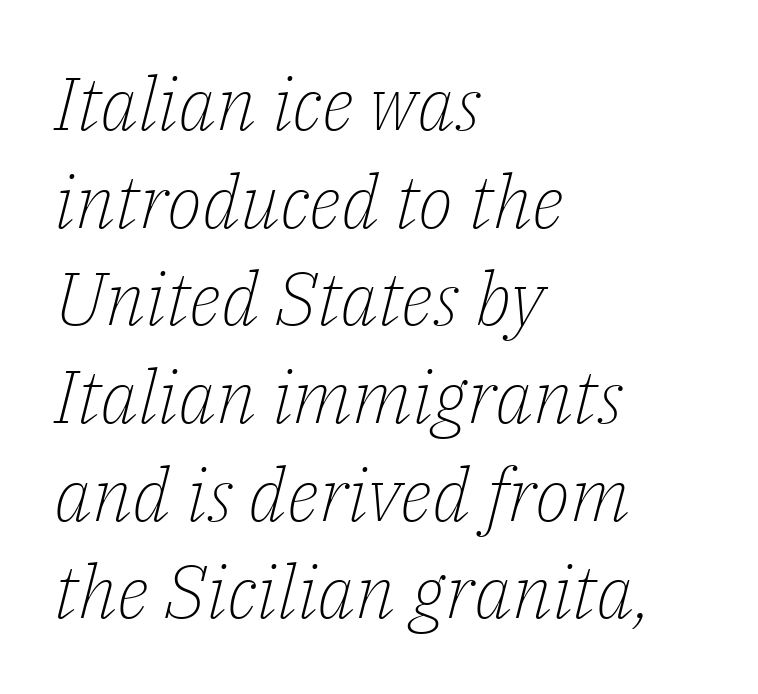
{"serif": "yes", "italic": "yes", "lean": "right", "slant_degrees": 14, "bold": "no", "weight": "light", "width": "normal", "stroke_contrast": "low", "x_height": "medium", "monospaced": "no", "underline": "no", "align": "left", "line_spacing": "normal", "line_spacing_ratio": 1.32, "letter_spacing": "normal", "letter_spacing_em": 0.0, "glyph_px": 74}
